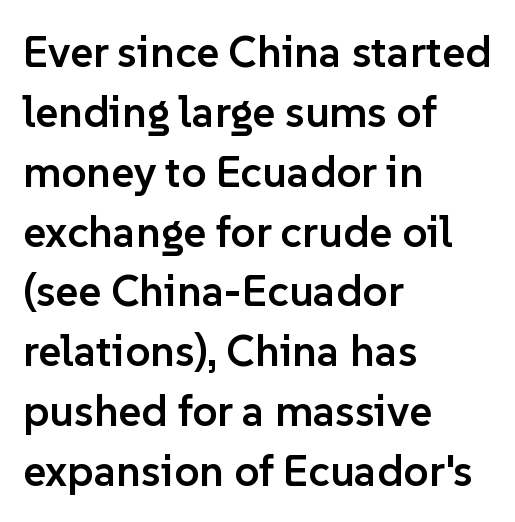
{"serif": "no", "italic": "no", "bold": "semi", "weight": "semibold", "width": "normal", "stroke_contrast": "low", "x_height": "medium", "monospaced": "no", "underline": "no", "align": "left", "line_spacing": "normal", "line_spacing_ratio": 1.36, "letter_spacing": "normal", "letter_spacing_em": 0.0, "glyph_px": 44}
